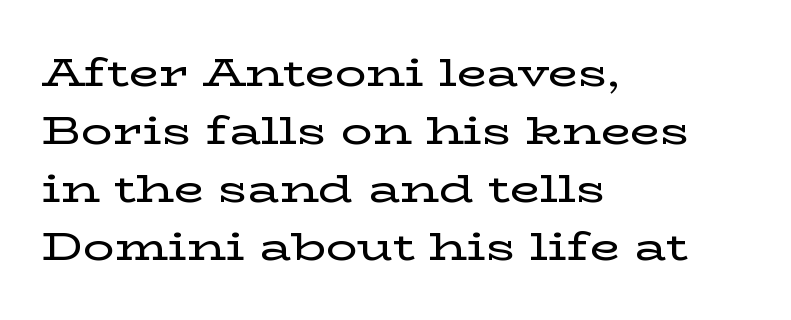
Q: Is the text italic (slanted)? A: No, it is upright.
Q: Is the typeface a serif or a sans-serif typeface? A: Serif.
Q: Is the text underlined? A: No.
Q: How is the paragraph aligned? A: Left-aligned.
Q: Is the spacing between letters normal or unusually wide? A: Normal.
Q: Is the spacing between lines tight, normal or loose? A: Normal.
Q: Width (condensed, normal, or wide)? A: Wide.
Q: Stroke contrast? A: Low.
Q: x-height? A: Medium.
Q: Monospaced? A: No.
